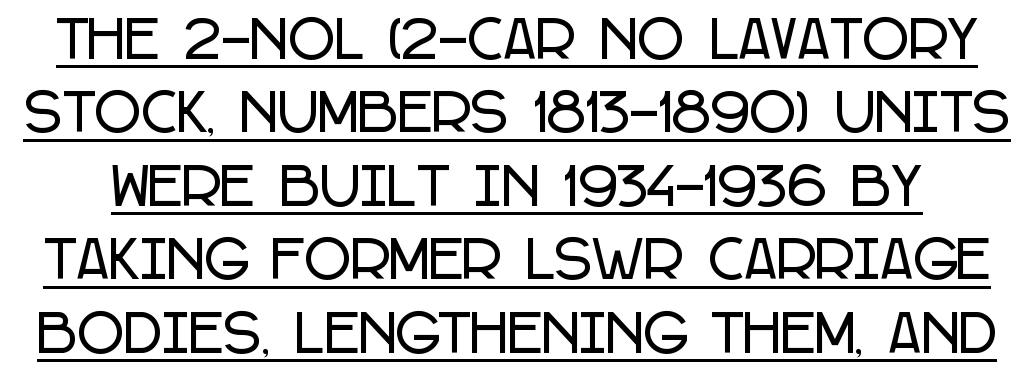
There is no visible air inserted between adjacent glyphs. The rendered words wear a rule along their underside. This rendering employs a face without finishing strokes, i.e., a sans-serif. Is this a fixed-width face? No — the glyphs have proportional, varying widths. The lines sit at an ordinary, default distance from one another.
